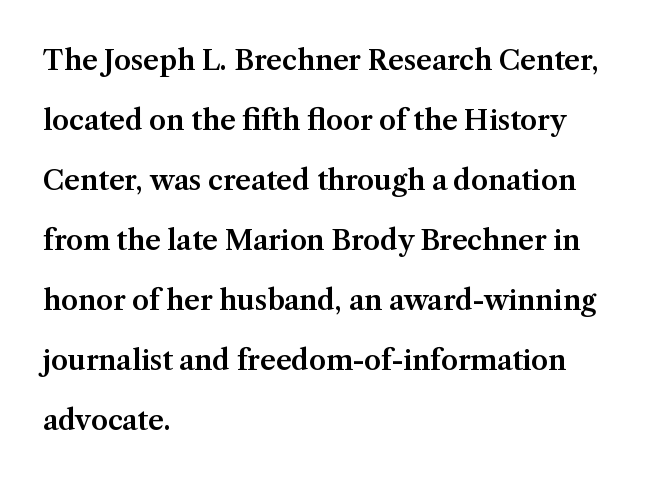
{"italic": "no", "underline": "no", "align": "left", "line_spacing": "loose", "line_spacing_ratio": 2.22, "letter_spacing": "normal", "letter_spacing_em": 0.0, "glyph_px": 27}
